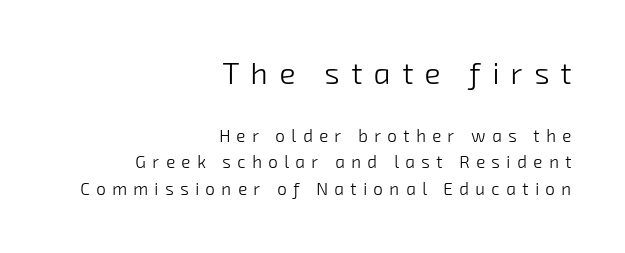
Regarding serifs, this sample does without them. In terms of letterspacing, this is a distinctly airy, spread setting. In this sample the first text group is rendered at the bigger scale. The passage shown is typed in a proportional face where columns would drift. The baseline area is clear. One-word summary of the alignment: right.
